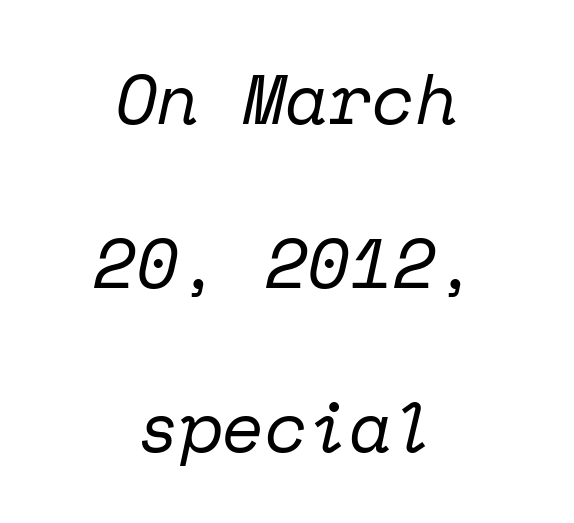
Q: Is the text bold? A: No.
Q: Is the text italic (slanted)? A: Yes, it leans right by about 12 degrees.
Q: Is the typeface a serif or a sans-serif typeface? A: Serif.
Q: Is the text underlined? A: No.
Q: How is the paragraph aligned? A: Centered.
Q: Is the spacing between letters normal or unusually wide? A: Normal.
Q: Is the spacing between lines tight, normal or loose? A: Loose.
Q: Width (condensed, normal, or wide)? A: Normal.
Q: Stroke contrast? A: Low.
Q: x-height? A: Medium.
Q: Monospaced? A: Yes.
